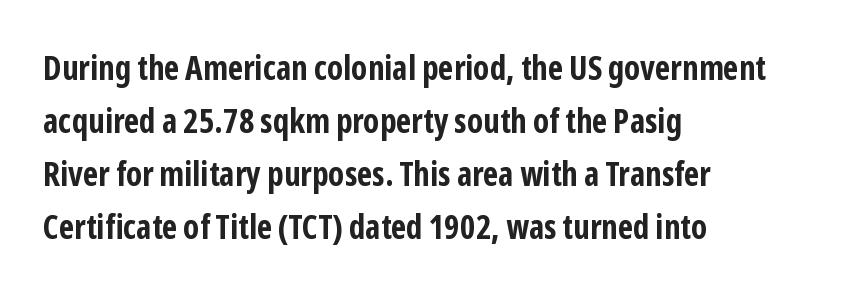
The rendering keeps characters at their native spacing. Typographically, this falls in the sans-serif category. Any mark beneath the type? The region is blank. Tall strokes in this sample are plumb rather than angled. A full-strength bold gives these letters their thick strokes. Reading down the block, your eye returns to a fixed left position each line.
